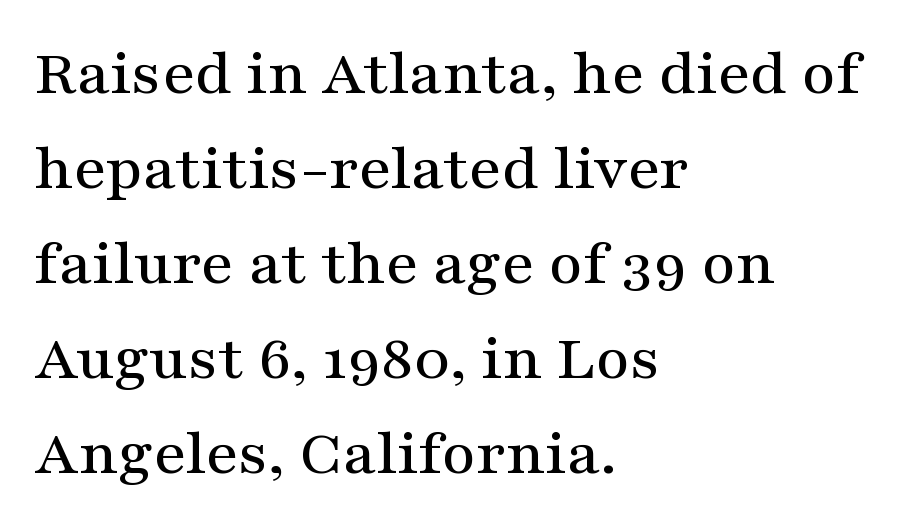
{"serif": "yes", "italic": "no", "width": "wide", "stroke_contrast": "medium", "x_height": "medium", "monospaced": "no", "underline": "no", "align": "left", "line_spacing": "normal", "line_spacing_ratio": 1.44, "letter_spacing": "normal", "letter_spacing_em": 0.0, "glyph_px": 66}
